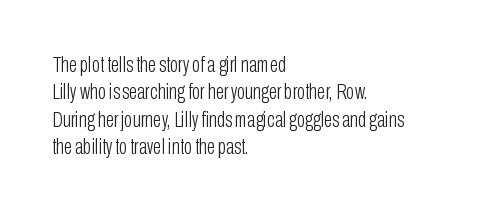
Q: Is the text bold? A: No.
Q: Is the text italic (slanted)? A: No, it is upright.
Q: Is the text underlined? A: No.
Q: How is the paragraph aligned? A: Left-aligned.
Q: Is the spacing between letters normal or unusually wide? A: Normal.
